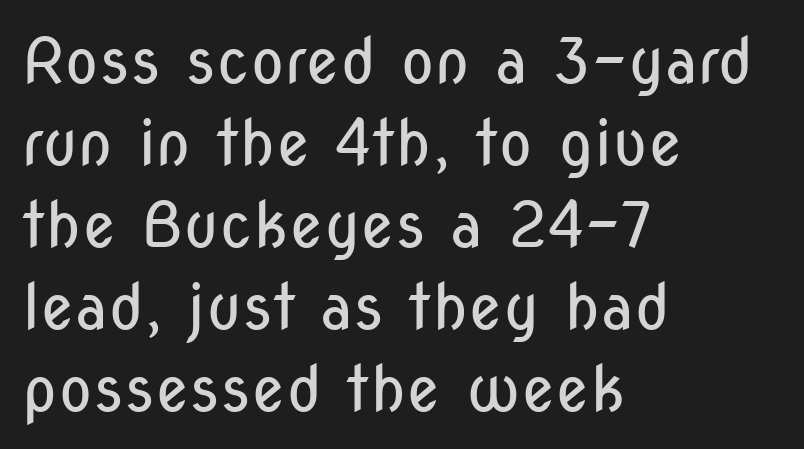
Q: Is the text bold? A: No.
Q: Is the text italic (slanted)? A: No, it is upright.
Q: Is the typeface a serif or a sans-serif typeface? A: Sans-serif.
Q: Is the text underlined? A: No.
Q: How is the paragraph aligned? A: Left-aligned.
Q: Is the spacing between letters normal or unusually wide? A: Normal.
Q: Is the spacing between lines tight, normal or loose? A: Normal.
Q: Width (condensed, normal, or wide)? A: Condensed.
Q: Stroke contrast? A: Low.
Q: x-height? A: Medium.
Q: Monospaced? A: No.
